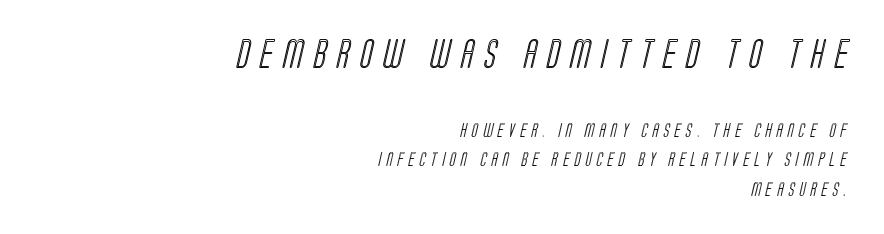
{"width": "condensed", "x_height": "large", "monospaced": "no", "underline": "no", "align": "right", "line_spacing": "loose", "line_spacing_ratio": 2.1, "letter_spacing": "wide", "letter_spacing_em": 0.37, "larger_block": "first", "size_ratio": 2.07, "glyph_px": 29}
